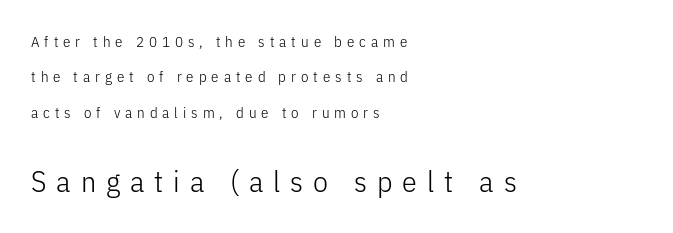
The image shows 30 px light, condensed sans-serif type, upright; set left-aligned, loose line spacing (2.36x), unusually wide letter spacing (+0.33 em), not underlined; the second (bottom) block is 2.0x larger; low stroke contrast and a medium x-height.
